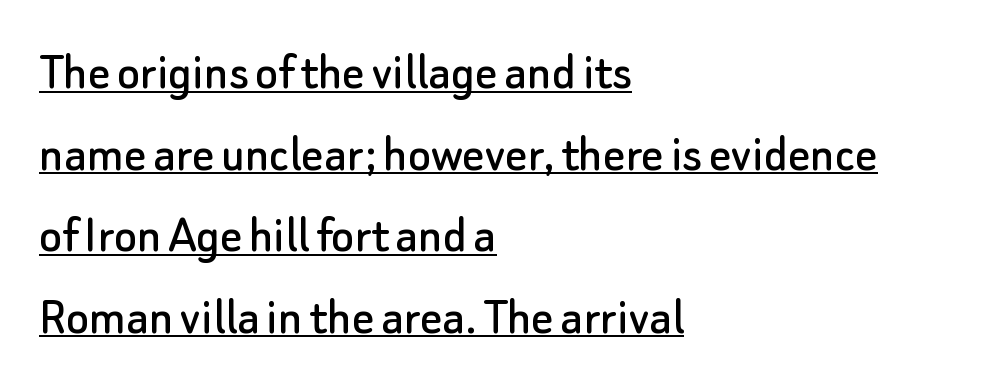
Look at the tracking — it's just the regular setting, nothing added. Looks like regular typesetting: each glyph gets only the width it needs. Line starts are locked; line ends wander. Successive baselines arrive at the customary interval.
